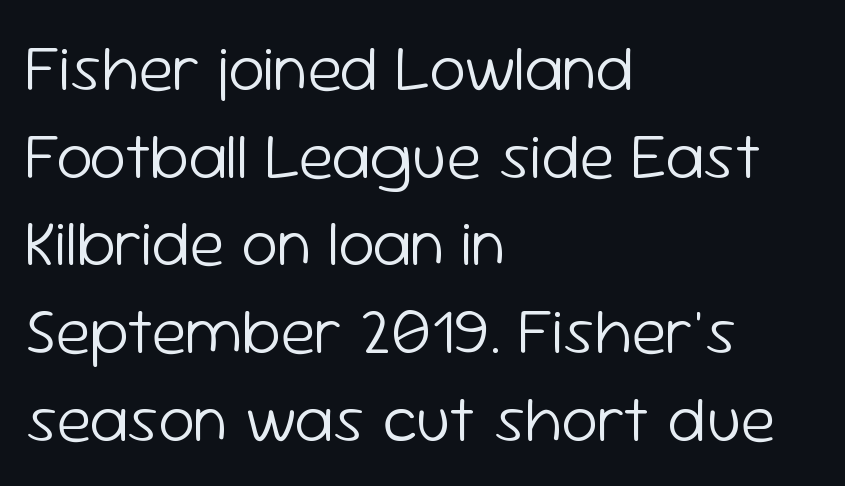
The image shows 65 px light sans-serif type, upright; set left-aligned, normal line spacing (1.35x), normal letter spacing, not underlined; low stroke contrast and a medium x-height.
